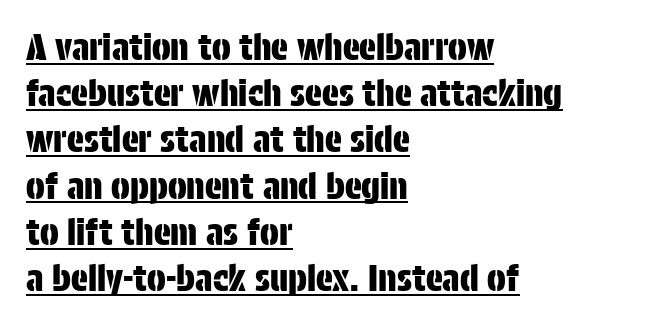
Characters remain perfectly vertical along every line. Think of a printed novel: that variable character pitch is what you see here. Quick note: underline on. This sample uses plain, unmodified letter spacing. The vertical gap from one line to the next is medium.
